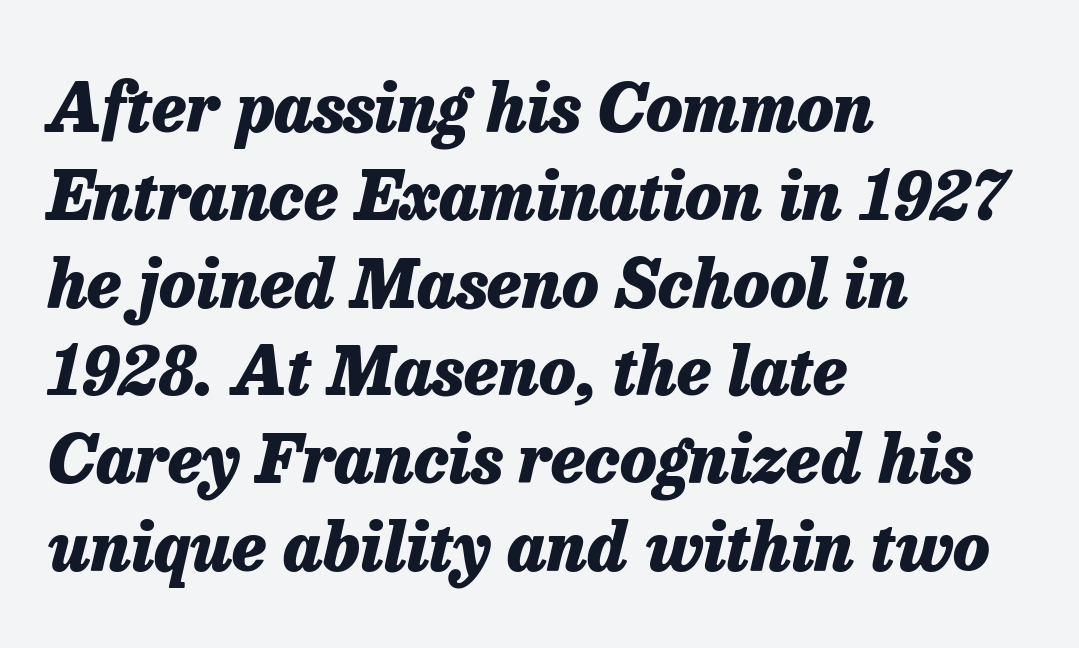
{"italic": "yes", "lean": "right", "slant_degrees": 13, "bold": "yes", "weight": "heavy", "width": "normal", "stroke_contrast": "low", "x_height": "medium", "monospaced": "no", "underline": "no", "align": "left", "line_spacing": "normal", "line_spacing_ratio": 1.31, "letter_spacing": "normal", "letter_spacing_em": 0.0, "glyph_px": 67}
